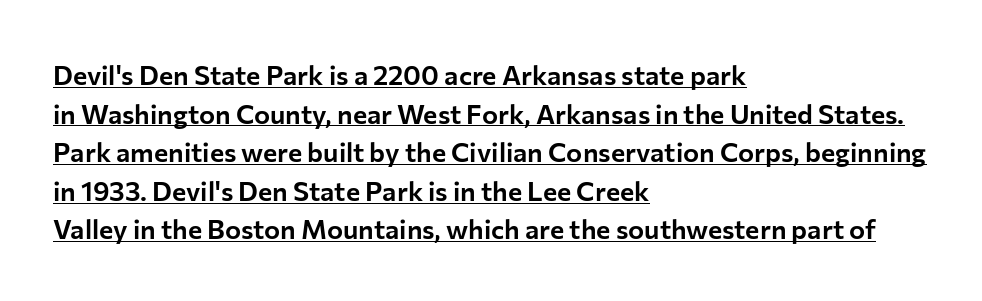
Q: Is the text italic (slanted)? A: No, it is upright.
Q: Is the text underlined? A: Yes.
Q: How is the paragraph aligned? A: Left-aligned.
Q: Is the spacing between letters normal or unusually wide? A: Normal.
Q: Is the spacing between lines tight, normal or loose? A: Normal.
